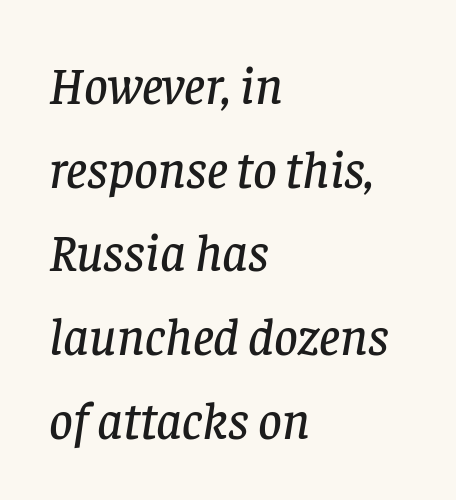
The image shows 52 px serif type, italic (leaning right); set left-aligned, normal line spacing (1.61x), normal letter spacing, not underlined; low stroke contrast and a large x-height.
